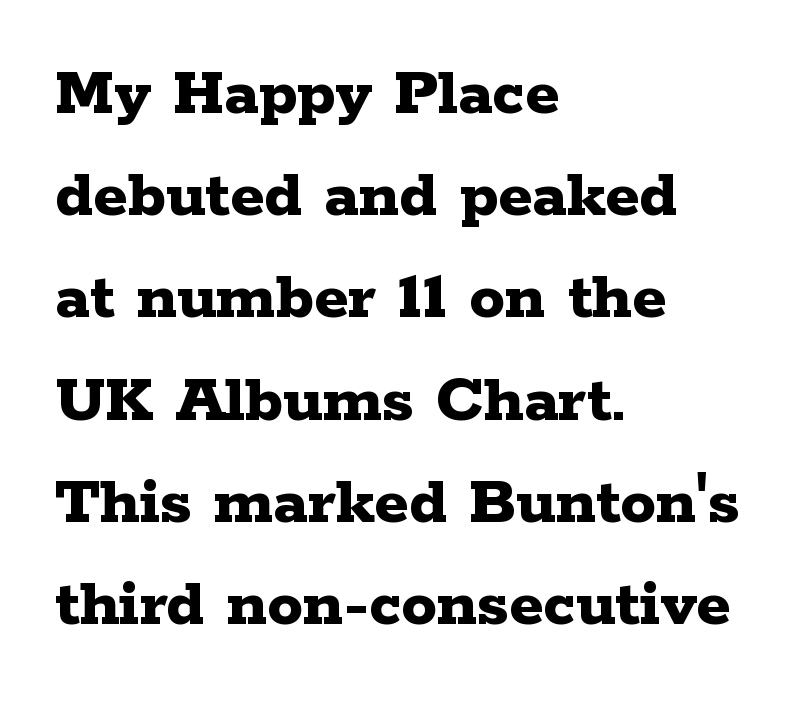
The image shows 71 px bold, wide serif type, upright; set left-aligned, normal line spacing (1.44x), normal letter spacing, not underlined; low stroke contrast and a medium x-height.
